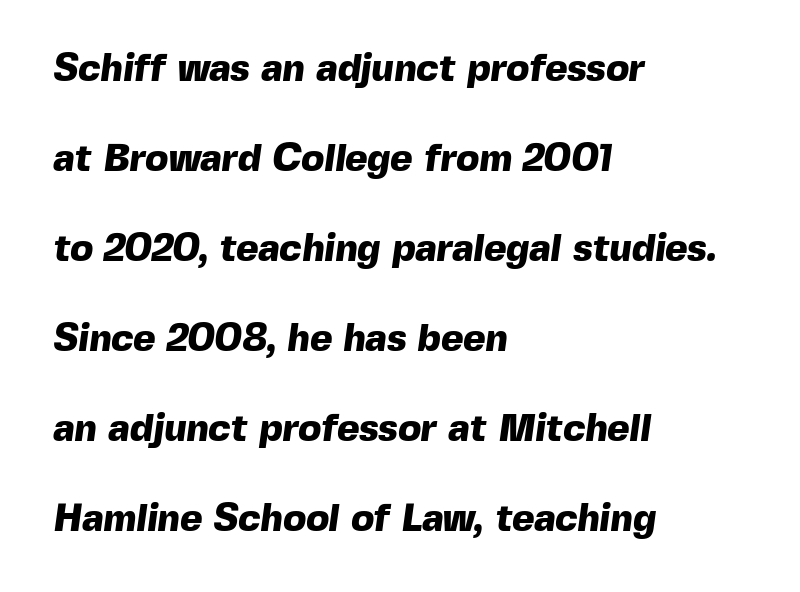
{"serif": "no", "bold": "yes", "weight": "heavy", "width": "normal", "x_height": "medium", "monospaced": "no", "underline": "no", "align": "left", "line_spacing": "loose", "line_spacing_ratio": 2.37, "letter_spacing": "normal", "letter_spacing_em": 0.0, "glyph_px": 38}
